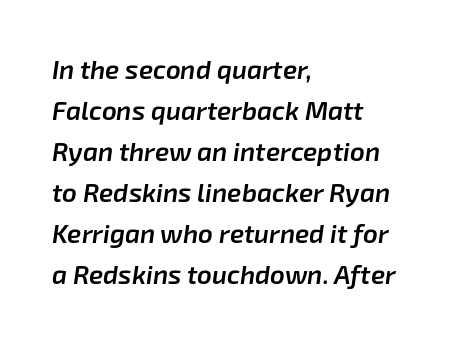
{"italic": "yes", "lean": "right", "slant_degrees": 8, "bold": "semi", "underline": "no", "align": "left", "line_spacing": "normal", "line_spacing_ratio": 1.58, "letter_spacing": "normal", "letter_spacing_em": 0.0, "glyph_px": 26}
